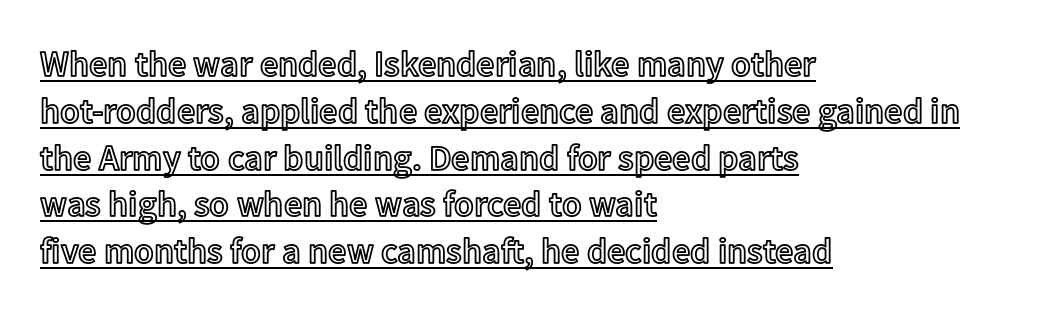
Posture: vertical. Notice how descenders clear the ascenders below comfortably — that's standard leading. This rendering features underlined lettering. Horizontally, the lines are justified to the leading edge only. Looks like regular typesetting: each glyph gets only the width it needs.
